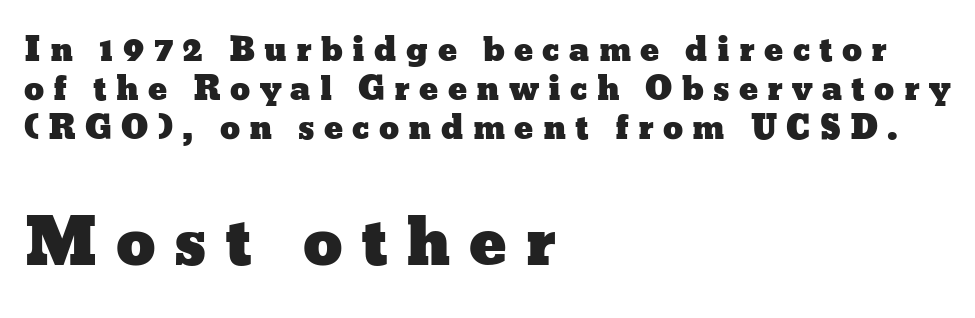
The line texture is sparse and dotted thanks to wide tracking. Do the characters align in a grid? No, the font is proportional. The letters stand upright; this is a roman face. The block sitting lower on the canvas is the one with enlarged characters.
